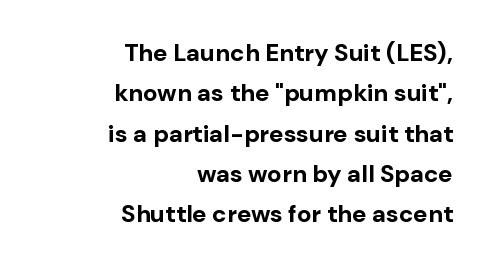
Typesetter's note: full bold, strokes at maximum text heaviness. The foot of each line stays bare and open. Line endings align vertically; line beginnings do not. Spacing between characters is what you'd get straight out of the box. The lines sit at an ordinary, default distance from one another. No italicization has been applied; the sample stays upright.
